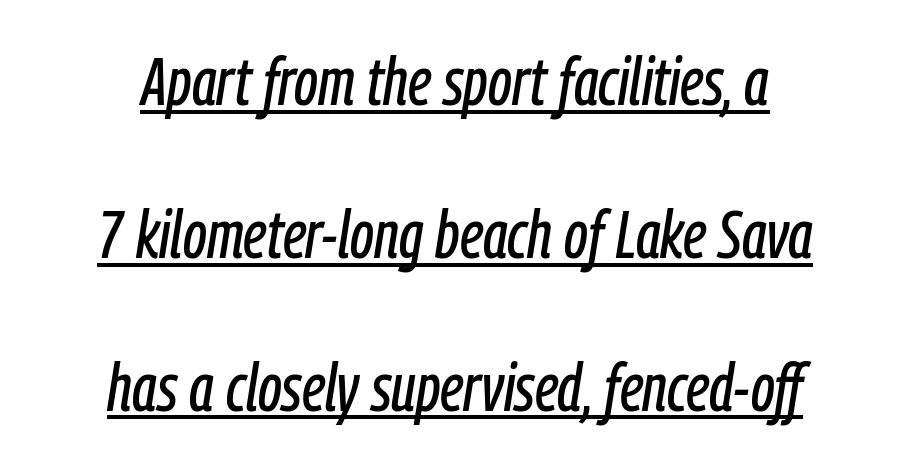
{"italic": "yes", "lean": "right", "slant_degrees": 9, "width": "condensed", "stroke_contrast": "low", "x_height": "medium", "monospaced": "no", "underline": "yes", "align": "center", "line_spacing": "loose", "line_spacing_ratio": 2.28, "letter_spacing": "normal", "letter_spacing_em": 0.0, "glyph_px": 67}
